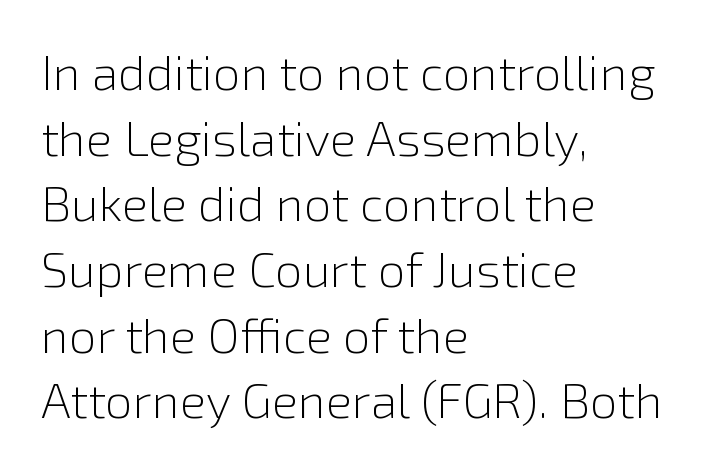
The image shows 49 px light sans-serif type, upright; set left-aligned, normal line spacing (1.34x), normal letter spacing, not underlined; a medium x-height.
